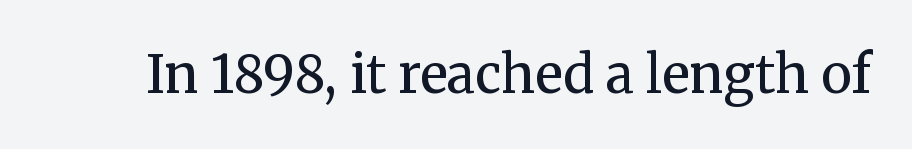
The image shows 52 px regular-weight serif type, upright; set normal letter spacing, not underlined; medium stroke contrast and a medium x-height.
